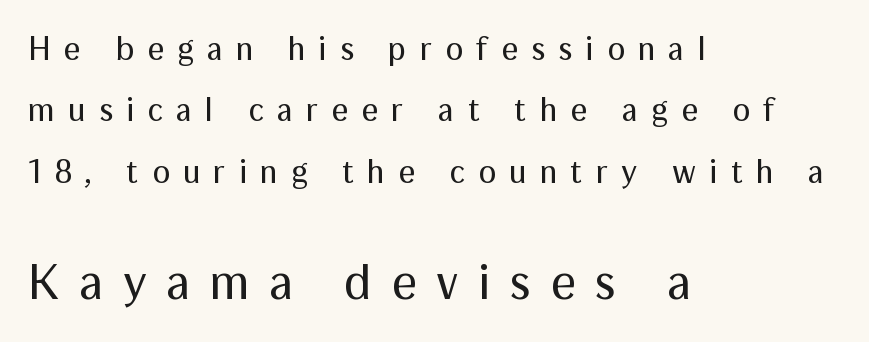
The image shows 49 px regular-weight sans-serif type, upright; set left-aligned, line spacing 1.86x, unusually wide letter spacing (+0.4 em), not underlined; the second (bottom) block is 1.48x larger; medium stroke contrast and a medium x-height.
